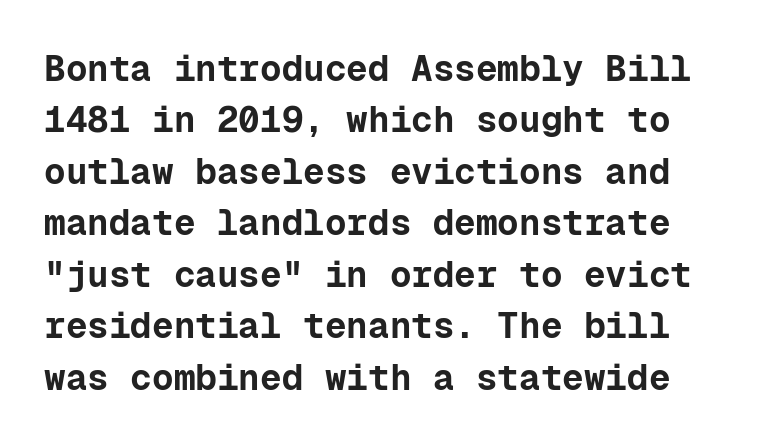
Nobody touched the tracking dial on this one. Vertical strokes here are truly vertical. The space directly below the letters is spotless. Chunky letters — that's bold for sure. In terms of letterform style, serifs are entirely absent. The passage shown is typed in a monospace face where columns stay perfectly aligned.
